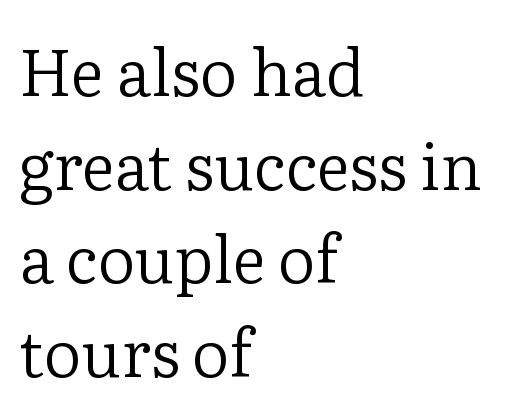
Q: Is the text bold? A: No.
Q: Is the text italic (slanted)? A: No, it is upright.
Q: Is the typeface a serif or a sans-serif typeface? A: Serif.
Q: Is the text underlined? A: No.
Q: How is the paragraph aligned? A: Left-aligned.
Q: Is the spacing between letters normal or unusually wide? A: Normal.
Q: Is the spacing between lines tight, normal or loose? A: Normal.
Q: Width (condensed, normal, or wide)? A: Normal.
Q: Stroke contrast? A: Low.
Q: x-height? A: Medium.
Q: Monospaced? A: No.
